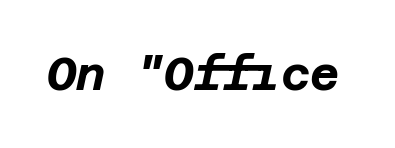
The image shows 45 px bold type, italic (leaning right); set normal letter spacing, not underlined; low stroke contrast and a large x-height.
